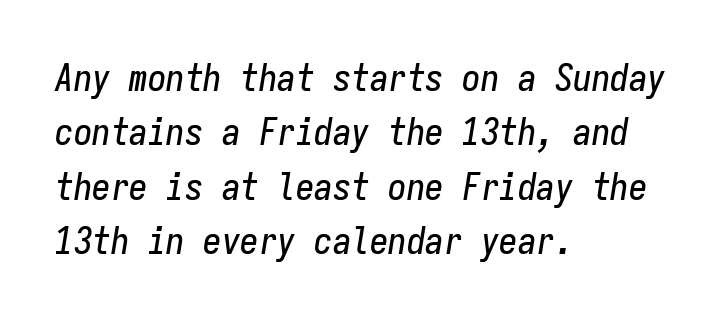
The image shows 37 px condensed type, italic (leaning right), monospaced; set left-aligned, normal line spacing (1.47x), normal letter spacing, not underlined; low stroke contrast and a medium x-height.
